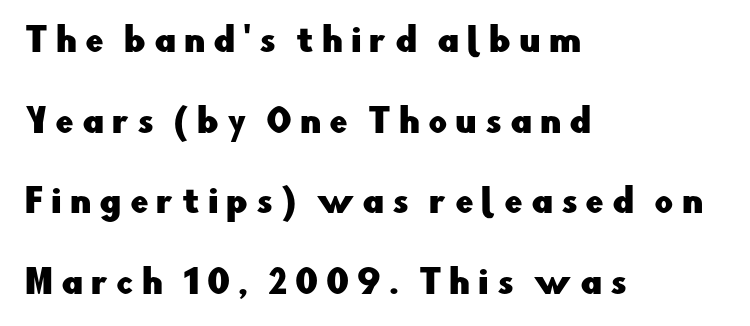
Q: Is the text italic (slanted)? A: No, it is upright.
Q: Is the typeface a serif or a sans-serif typeface? A: Sans-serif.
Q: Is the text underlined? A: No.
Q: How is the paragraph aligned? A: Left-aligned.
Q: Is the spacing between letters normal or unusually wide? A: Unusually wide.
Q: Is the spacing between lines tight, normal or loose? A: Loose.
Q: Width (condensed, normal, or wide)? A: Normal.
Q: Stroke contrast? A: Low.
Q: x-height? A: Small.
Q: Monospaced? A: No.
